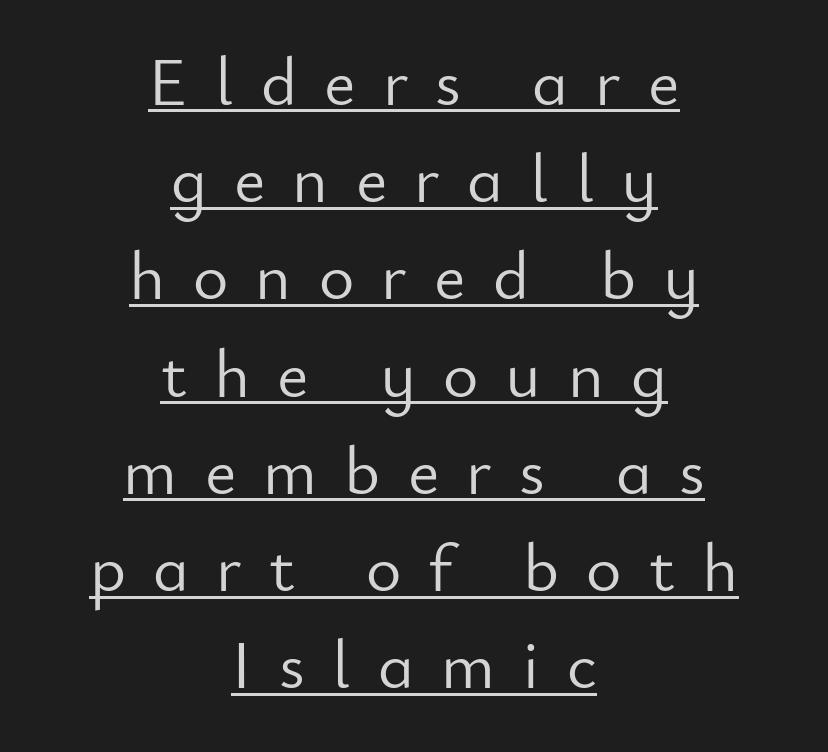
The image shows 68 px light sans-serif type, upright; set centered, normal line spacing (1.43x), unusually wide letter spacing (+0.4 em), underlined; low stroke contrast and a small x-height.
